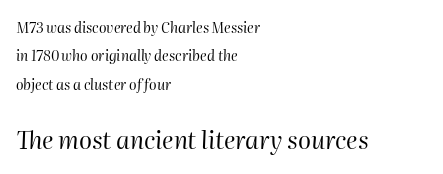
This reads as an unemphasized weight, regular at the heaviest. These lines stack with their left ends in a neat column. The rendering uses a large line-height, opening up the rows. Glyph-to-glyph distance matches everyday printed text.
